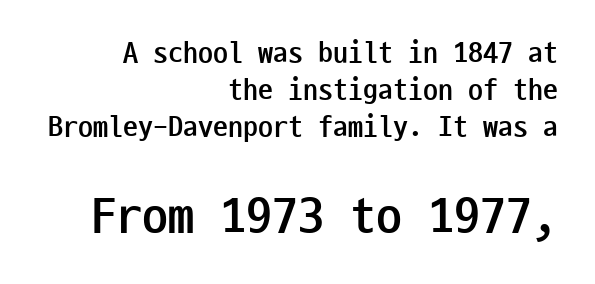
The image shows 52 px semibold, condensed sans-serif type, upright, monospaced; set right-aligned, line spacing 1.23x, normal letter spacing, not underlined; the second (bottom) block is 1.73x larger; low stroke contrast and a medium x-height.
